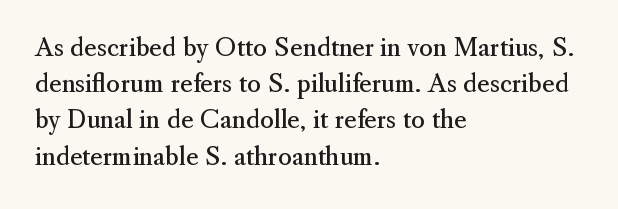
The image shows 24 px text type, upright; set left-aligned, normal line spacing (1.51x), normal letter spacing, not underlined.
